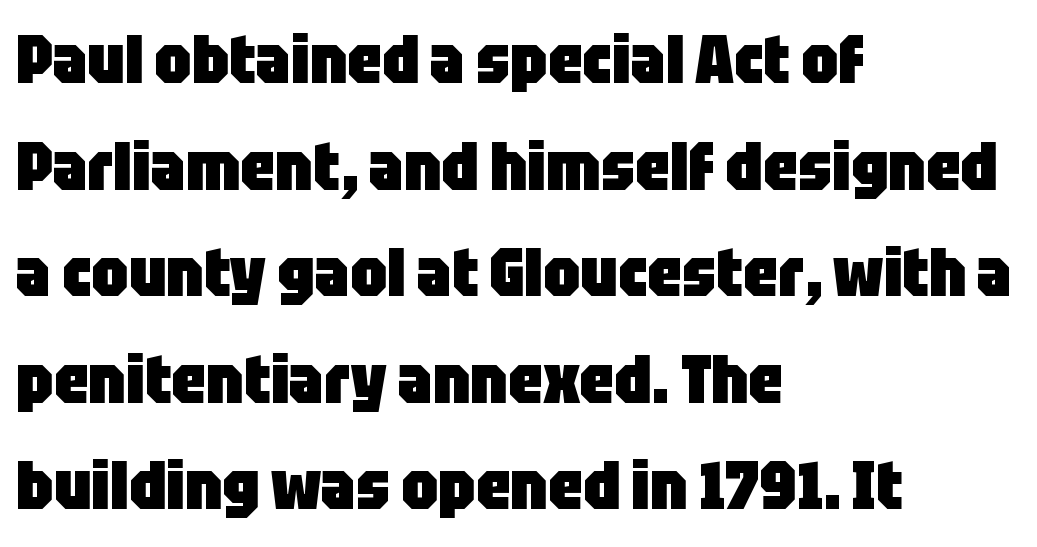
The image shows 67 px heavy, condensed sans-serif type, upright; set left-aligned, normal line spacing (1.59x), normal letter spacing, not underlined; low stroke contrast and a large x-height.
